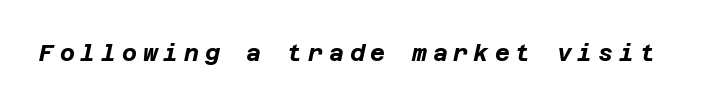
{"italic": "yes", "lean": "right", "slant_degrees": 12, "bold": "yes", "underline": "no", "letter_spacing": "wide", "letter_spacing_em": 0.25, "glyph_px": 23}
